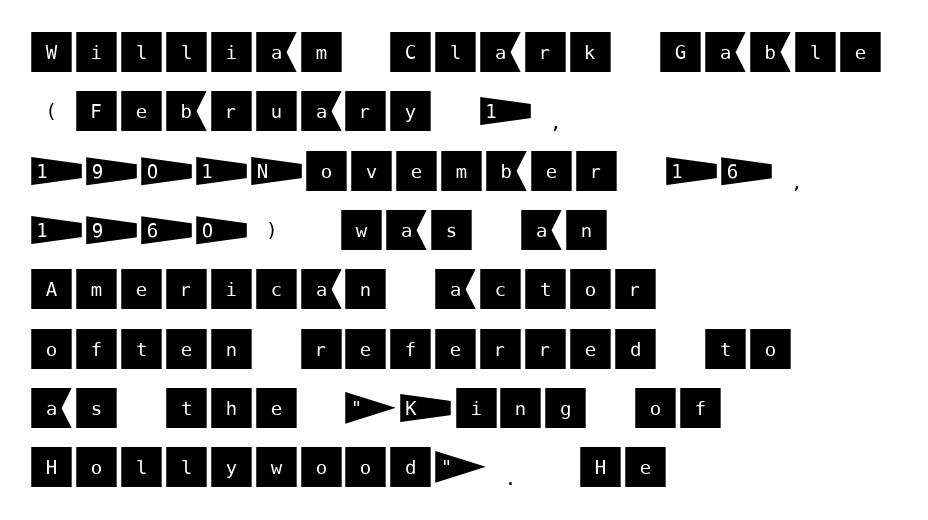
{"serif": "no", "italic": "no", "width": "normal", "stroke_contrast": "medium", "x_height": "large", "underline": "no", "align": "left", "line_spacing": "normal", "line_spacing_ratio": 1.29, "letter_spacing": "normal", "letter_spacing_em": 0.0, "glyph_px": 46}
